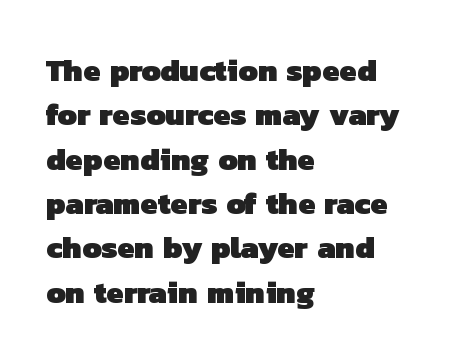
Spacing verdict: proportional, widths tailored to each character. Stroke terminals: plain, sans-serif. Look at the stroke-to-counter ratio: heavy, a bold. These lines are set flush left with a ragged right edge. Lines of text with bare space underneath. The space between consecutive lines is moderate.
